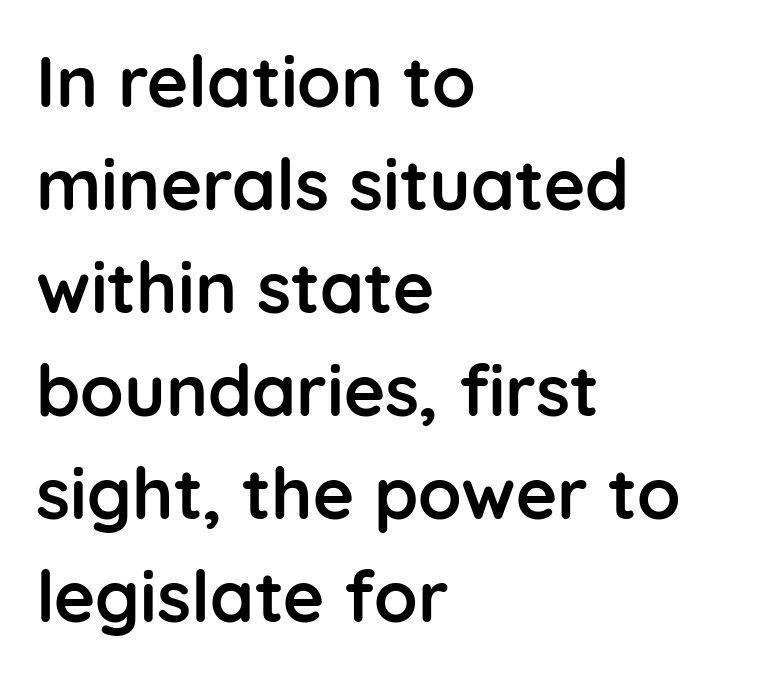
The image shows 71 px semibold sans-serif type, upright; set left-aligned, normal line spacing (1.45x), normal letter spacing, not underlined; low stroke contrast and a medium x-height.
